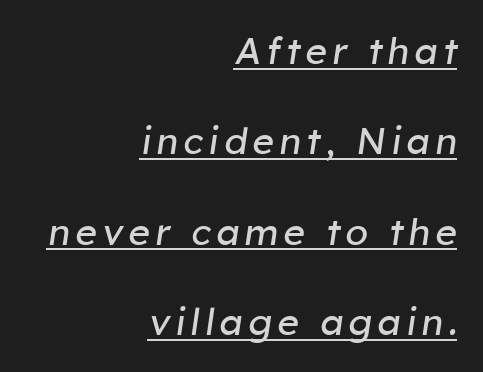
The image shows 37 px regular-weight type, italic (leaning right); set right-aligned, loose line spacing (2.44x), underlined; low stroke contrast and a medium x-height.
